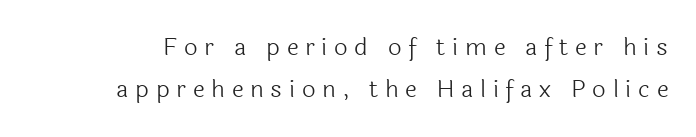
The image shows 24 px text type, upright; set line spacing 1.76x, unusually wide letter spacing (+0.28 em), not underlined.
